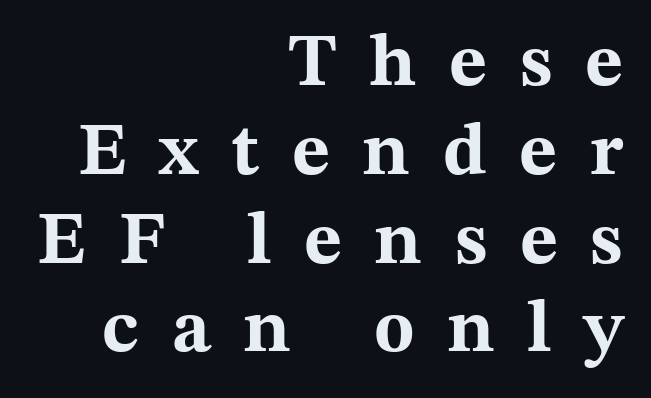
Q: Is the text bold? A: Yes.
Q: Is the text italic (slanted)? A: No, it is upright.
Q: Is the typeface a serif or a sans-serif typeface? A: Serif.
Q: Is the text underlined? A: No.
Q: How is the paragraph aligned? A: Right-aligned.
Q: Is the spacing between letters normal or unusually wide? A: Unusually wide.
Q: Width (condensed, normal, or wide)? A: Wide.
Q: Stroke contrast? A: Medium.
Q: x-height? A: Medium.
Q: Monospaced? A: No.
